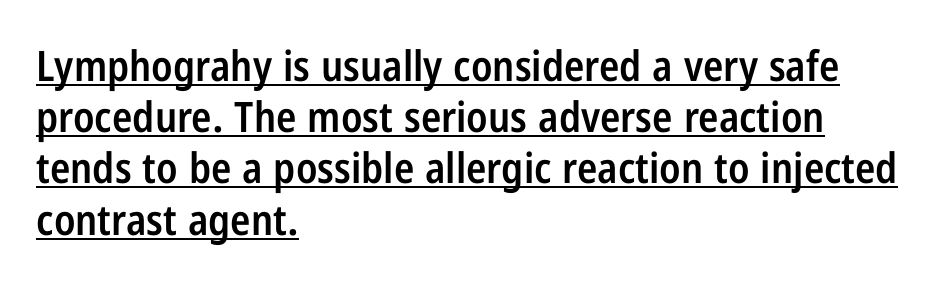
{"serif": "no", "italic": "no", "bold": "semi", "weight": "semibold", "width": "condensed", "stroke_contrast": "low", "x_height": "medium", "monospaced": "no", "underline": "yes", "align": "left", "line_spacing_ratio": 1.22, "letter_spacing": "normal", "letter_spacing_em": 0.0, "glyph_px": 42}
